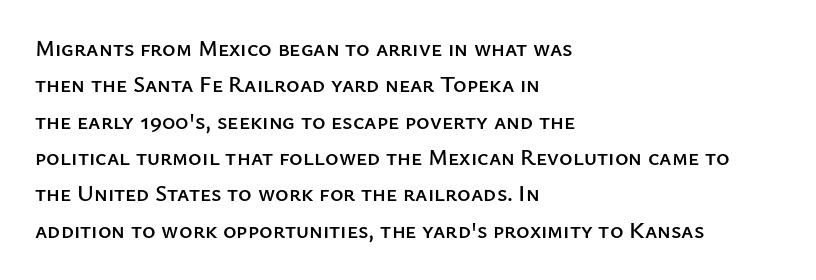
Q: Is the text italic (slanted)? A: No, it is upright.
Q: Is the text underlined? A: No.
Q: How is the paragraph aligned? A: Left-aligned.
Q: Is the spacing between letters normal or unusually wide? A: Normal.
Q: Is the spacing between lines tight, normal or loose? A: Normal.
